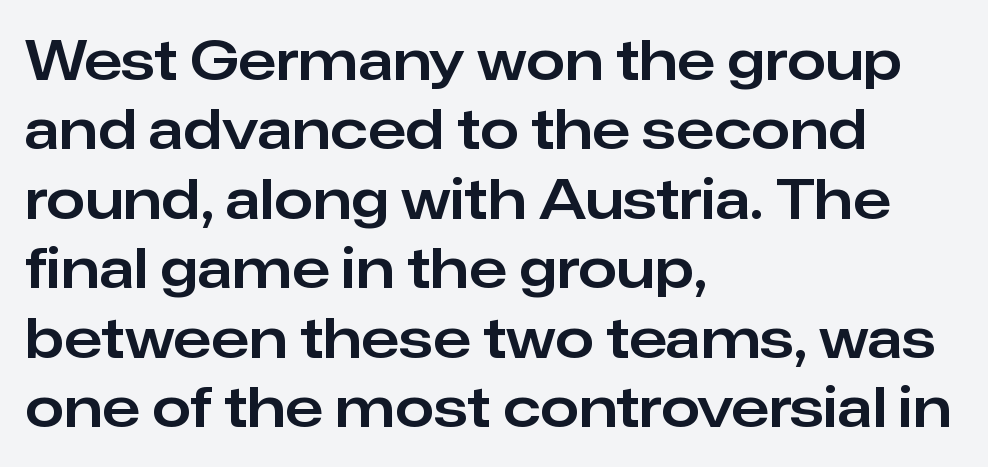
Q: Is the text italic (slanted)? A: No, it is upright.
Q: Is the typeface a serif or a sans-serif typeface? A: Sans-serif.
Q: Is the text underlined? A: No.
Q: How is the paragraph aligned? A: Left-aligned.
Q: Is the spacing between letters normal or unusually wide? A: Normal.
Q: Width (condensed, normal, or wide)? A: Normal.
Q: Stroke contrast? A: Low.
Q: x-height? A: Medium.
Q: Monospaced? A: No.
